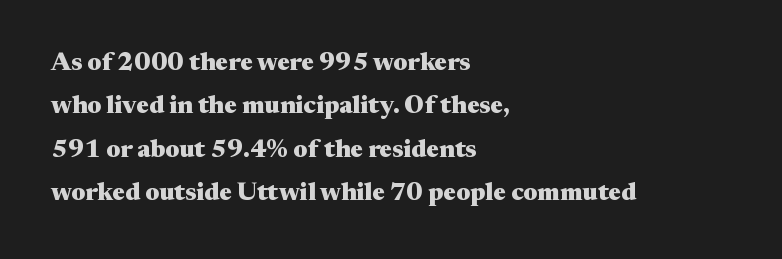
What stands out about the letter spacing? Nothing — it is the standard amount. The characters look thick and weighty, a clear bold. Is there any slant? The stems are plumb. Horizontal alignment here is leftward, the default for most running prose. Just letters on the line, the space beneath them empty.
